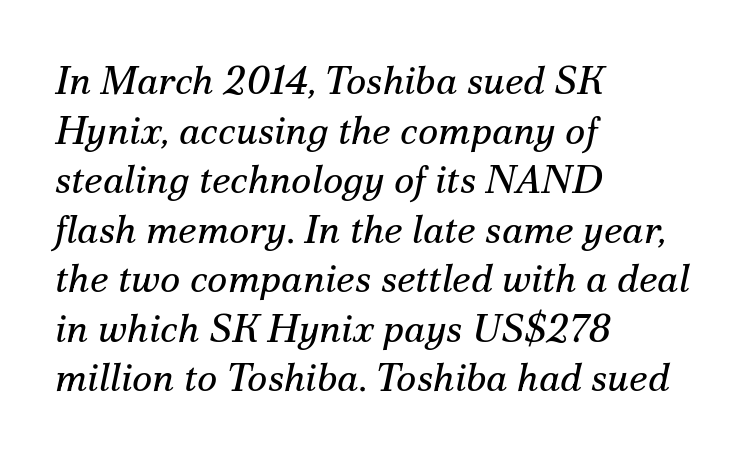
The image shows 39 px regular-weight serif type, italic (leaning right); set left-aligned, normal line spacing (1.27x), normal letter spacing, not underlined; medium stroke contrast and a small x-height.
